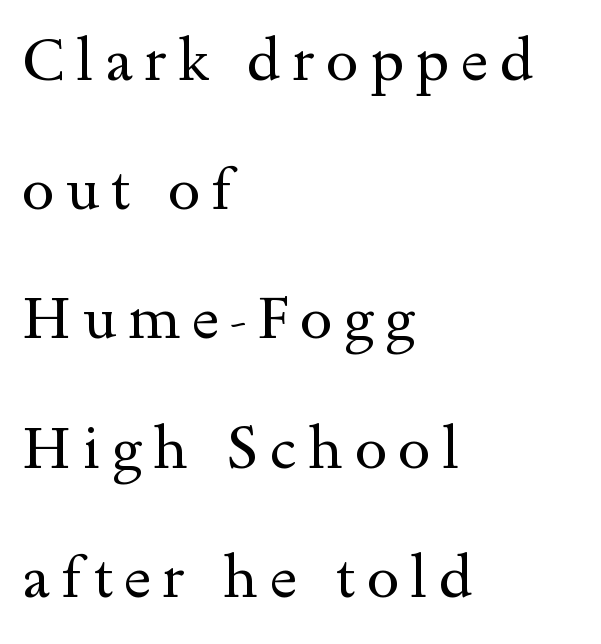
Q: Is the text bold? A: No.
Q: Is the text italic (slanted)? A: No, it is upright.
Q: Is the typeface a serif or a sans-serif typeface? A: Serif.
Q: Is the text underlined? A: No.
Q: How is the paragraph aligned? A: Left-aligned.
Q: Is the spacing between lines tight, normal or loose? A: Loose.
Q: Width (condensed, normal, or wide)? A: Wide.
Q: x-height? A: Small.
Q: Monospaced? A: No.
